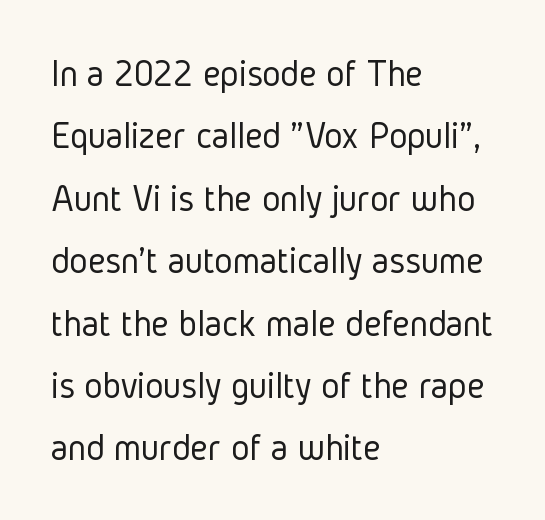
Q: Is the text bold? A: No.
Q: Is the text italic (slanted)? A: No, it is upright.
Q: Is the typeface a serif or a sans-serif typeface? A: Sans-serif.
Q: Is the text underlined? A: No.
Q: How is the paragraph aligned? A: Left-aligned.
Q: Is the spacing between letters normal or unusually wide? A: Normal.
Q: Is the spacing between lines tight, normal or loose? A: Normal.
Q: Width (condensed, normal, or wide)? A: Condensed.
Q: Stroke contrast? A: Low.
Q: x-height? A: Medium.
Q: Monospaced? A: No.
